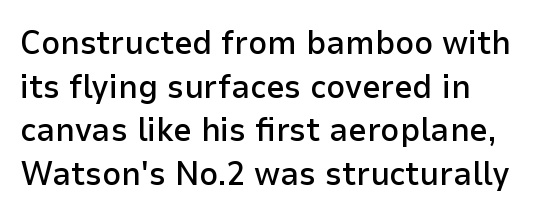
The image shows 33 px semibold sans-serif type, upright; set normal line spacing (1.32x), normal letter spacing, not underlined; low stroke contrast and a medium x-height.
